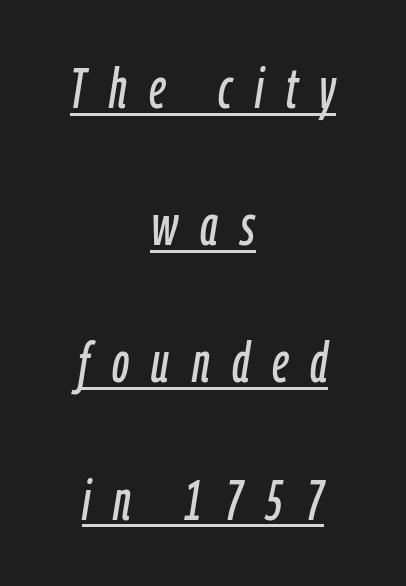
{"italic": "yes", "lean": "right", "slant_degrees": 9, "width": "condensed", "stroke_contrast": "low", "x_height": "medium", "monospaced": "no", "underline": "yes", "align": "center", "line_spacing": "loose", "line_spacing_ratio": 2.45, "letter_spacing": "wide", "letter_spacing_em": 0.4, "glyph_px": 56}
